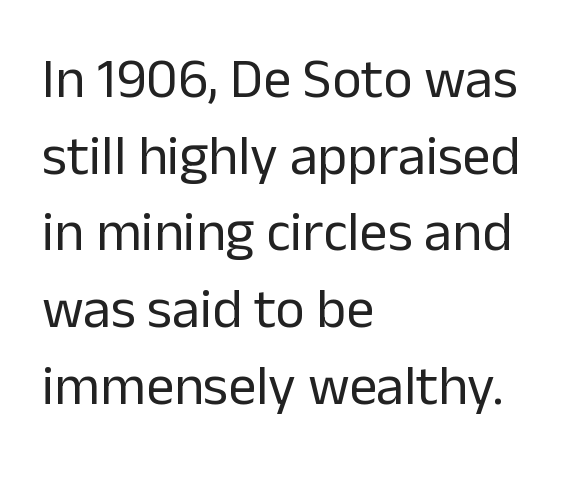
The image shows 56 px regular-weight sans-serif type, upright; set left-aligned, normal line spacing (1.37x), normal letter spacing, not underlined; low stroke contrast and a medium x-height.
